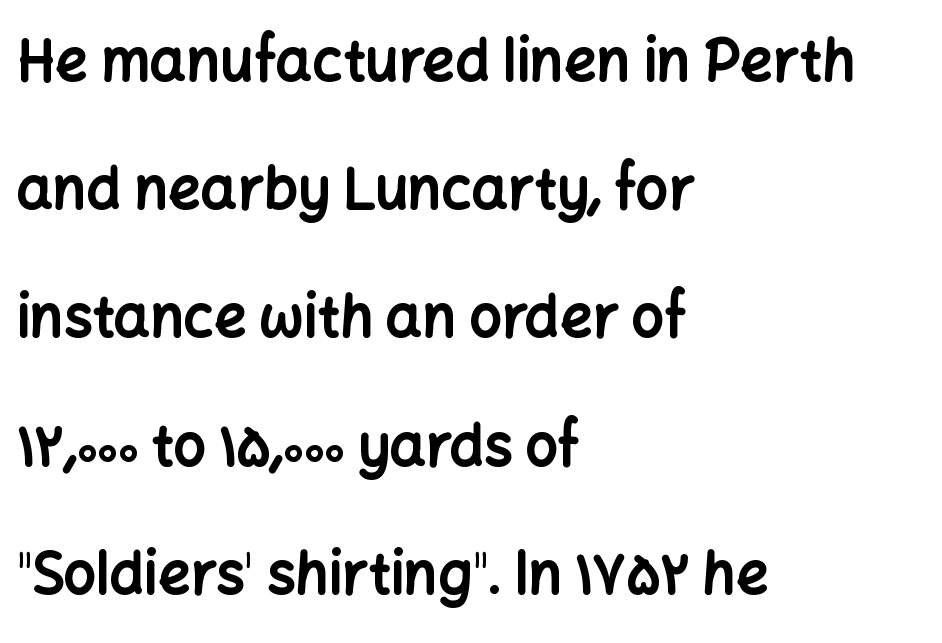
Posture: upright roman. Line beginnings align vertically; line endings do not. Is this a sans? Yes — the strokes have no serifs. A clean baseline with only descenders dipping below it.
